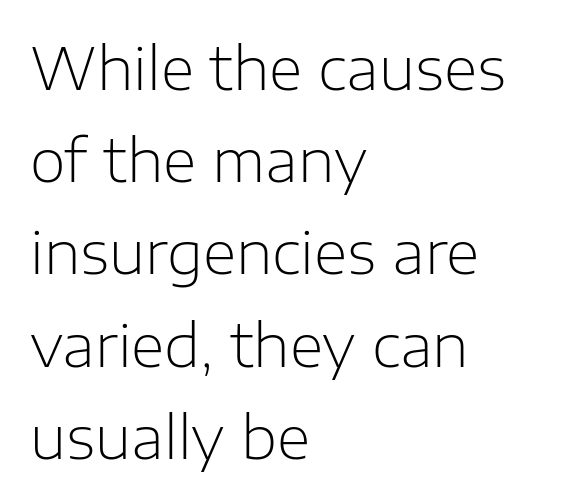
The image shows 58 px light sans-serif type, upright; set left-aligned, normal line spacing (1.59x), normal letter spacing, not underlined; low stroke contrast and a medium x-height.
